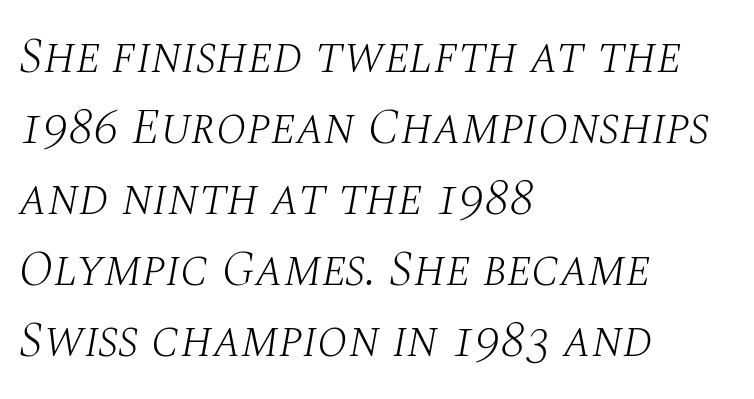
The image shows 50 px light serif type, italic (leaning right); set left-aligned, normal line spacing (1.42x), normal letter spacing, not underlined; medium stroke contrast and a large x-height.
